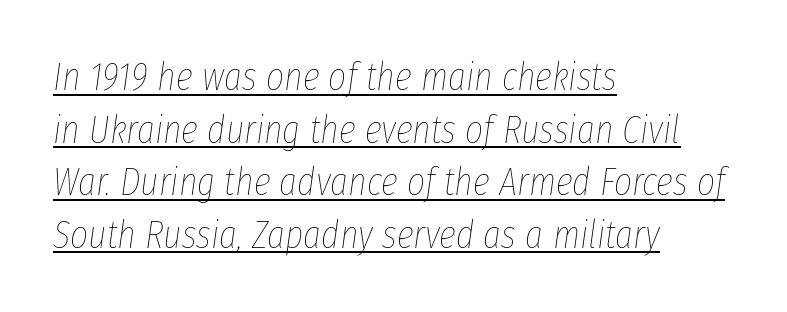
{"italic": "yes", "lean": "right", "slant_degrees": 8, "bold": "no", "weight": "thin", "width": "condensed", "stroke_contrast": "low", "x_height": "medium", "monospaced": "no", "underline": "yes", "align": "left", "line_spacing": "normal", "line_spacing_ratio": 1.35, "letter_spacing": "normal", "letter_spacing_em": 0.0, "glyph_px": 39}
